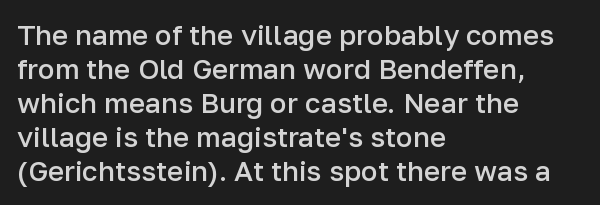
The image shows 28 px semibold sans-serif type, upright; set left-aligned, line spacing 1.21x, normal letter spacing, not underlined; low stroke contrast and a medium x-height.
